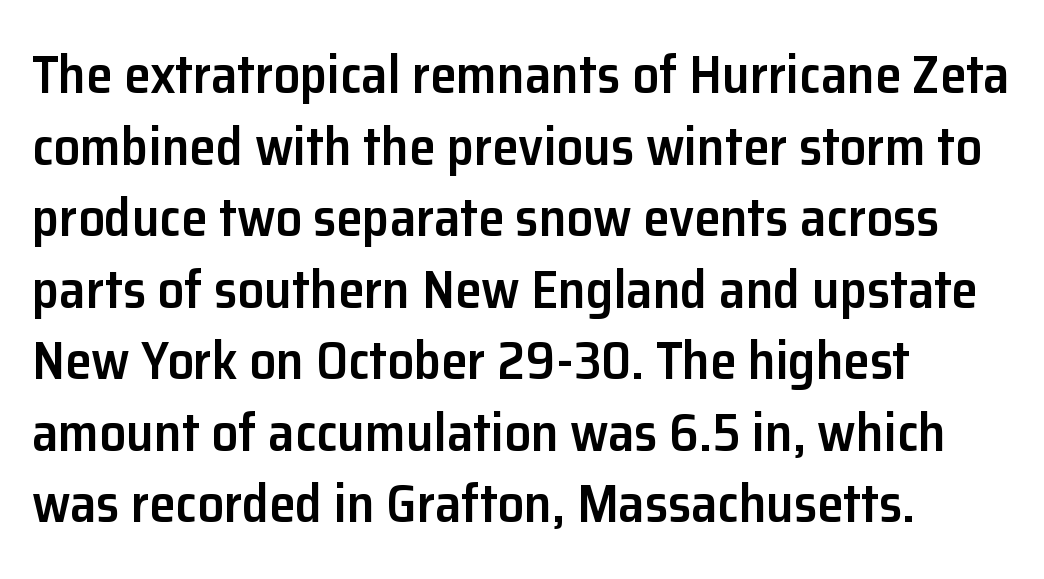
The image shows 53 px semibold sans-serif type, upright; set left-aligned, normal line spacing (1.35x), normal letter spacing, not underlined; low stroke contrast and a medium x-height.
